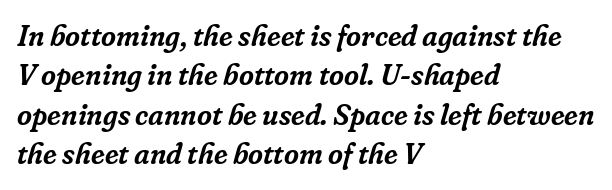
{"serif": "yes", "italic": "yes", "lean": "right", "slant_degrees": 16, "width": "normal", "stroke_contrast": "low", "x_height": "medium", "monospaced": "no", "underline": "no", "align": "left", "line_spacing": "normal", "line_spacing_ratio": 1.36, "letter_spacing": "normal", "letter_spacing_em": 0.0, "glyph_px": 29}
